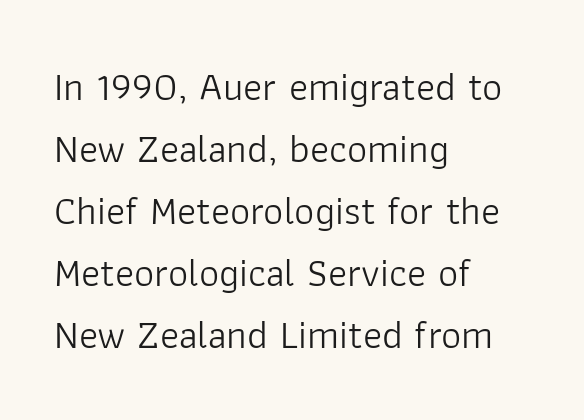
Q: Is the text bold? A: No.
Q: Is the text italic (slanted)? A: No, it is upright.
Q: Is the typeface a serif or a sans-serif typeface? A: Sans-serif.
Q: Is the text underlined? A: No.
Q: How is the paragraph aligned? A: Left-aligned.
Q: Is the spacing between letters normal or unusually wide? A: Normal.
Q: Is the spacing between lines tight, normal or loose? A: Normal.
Q: Width (condensed, normal, or wide)? A: Normal.
Q: Stroke contrast? A: Low.
Q: x-height? A: Medium.
Q: Monospaced? A: No.
